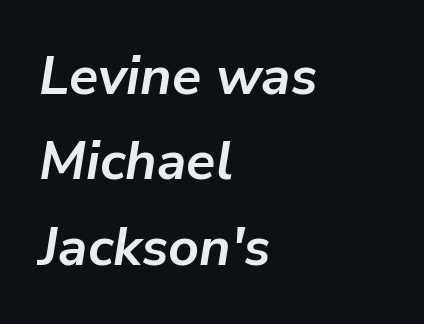
The image shows 54 px semibold type, italic (leaning right); set left-aligned, normal line spacing (1.58x), normal letter spacing, not underlined; low stroke contrast and a medium x-height.
